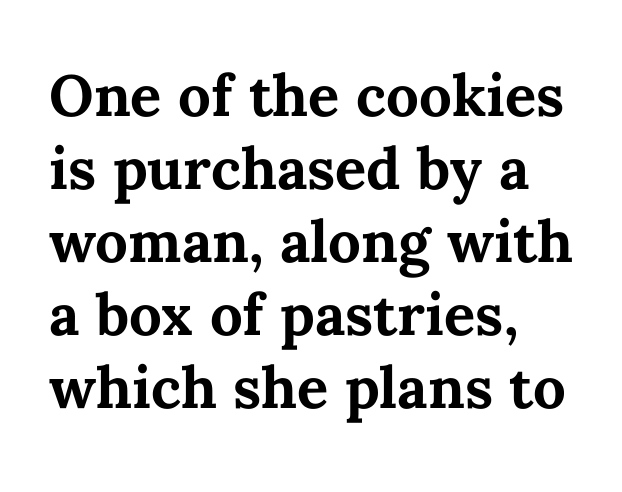
Q: Is the text bold? A: Yes.
Q: Is the text italic (slanted)? A: No, it is upright.
Q: Is the text underlined? A: No.
Q: How is the paragraph aligned? A: Left-aligned.
Q: Is the spacing between letters normal or unusually wide? A: Normal.
Q: Is the spacing between lines tight, normal or loose? A: Normal.
Q: Width (condensed, normal, or wide)? A: Normal.
Q: Stroke contrast? A: Medium.
Q: x-height? A: Medium.
Q: Monospaced? A: No.
